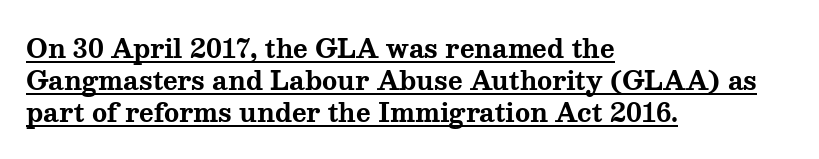
In CSS terms this would be text-align: left. Whoever set this chose a conventional vertical rhythm. The letters stand upright; this is a roman face. The tracking reads as untouched default to a designer's eye. The lettering is marked with a stroke running underneath it. The typesetting leans heavy: a genuine bold.
